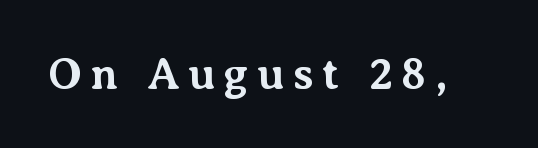
{"serif": "yes", "italic": "no", "bold": "yes", "weight": "bold", "width": "normal", "stroke_contrast": "medium", "x_height": "medium", "monospaced": "no", "underline": "no", "glyph_px": 45}
